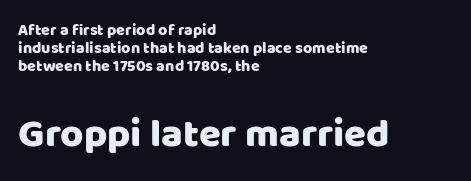
Typeset ragged right — the left edge is the straight one. Decoration check: the copy has no underline. If you squint, the bottom block still reads clearly — it's the larger of the two. Spacing verdict: proportional, widths tailored to each character. The text was rendered using a sans face with plain stroke endings.
